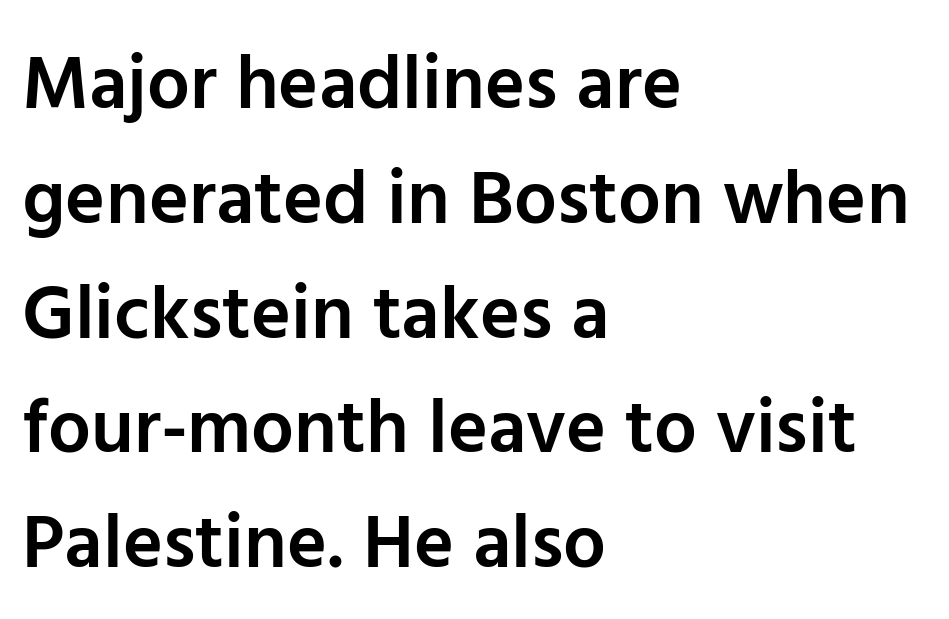
{"serif": "no", "italic": "no", "bold": "semi", "weight": "semibold", "width": "normal", "stroke_contrast": "low", "x_height": "medium", "monospaced": "no", "underline": "no", "align": "left", "line_spacing": "normal", "line_spacing_ratio": 1.51, "letter_spacing": "normal", "letter_spacing_em": 0.0, "glyph_px": 76}
